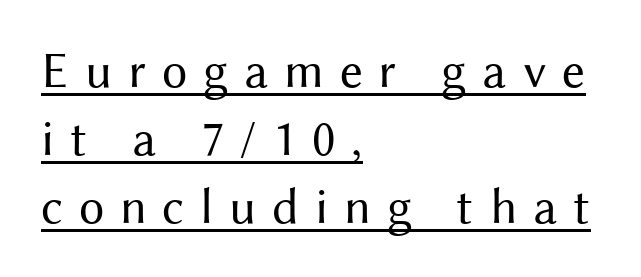
{"serif": "no", "italic": "no", "bold": "no", "weight": "regular", "width": "normal", "stroke_contrast": "medium", "x_height": "medium", "monospaced": "no", "underline": "yes", "align": "left", "line_spacing": "normal", "line_spacing_ratio": 1.33, "letter_spacing": "wide", "letter_spacing_em": 0.31, "glyph_px": 51}
